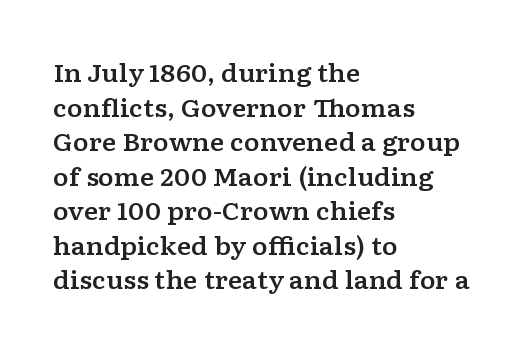
{"italic": "no", "underline": "no", "align": "left", "line_spacing": "normal", "line_spacing_ratio": 1.44, "letter_spacing": "normal", "letter_spacing_em": 0.0, "glyph_px": 24}
